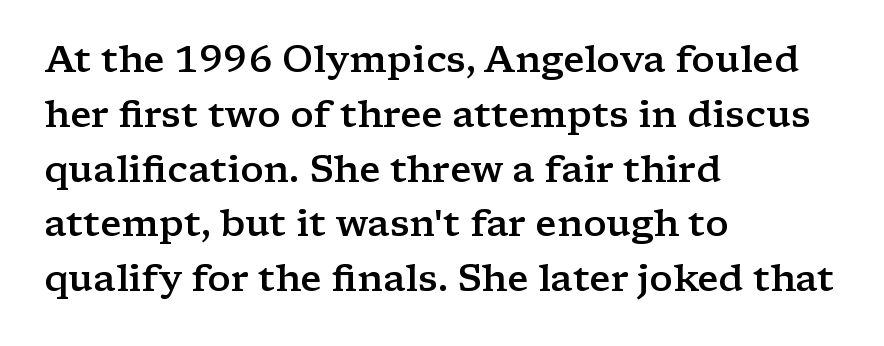
{"serif": "yes", "italic": "no", "bold": "semi", "weight": "semibold", "width": "wide", "stroke_contrast": "low", "x_height": "medium", "monospaced": "no", "underline": "no", "align": "left", "line_spacing": "normal", "line_spacing_ratio": 1.48, "letter_spacing": "normal", "letter_spacing_em": 0.0, "glyph_px": 37}
